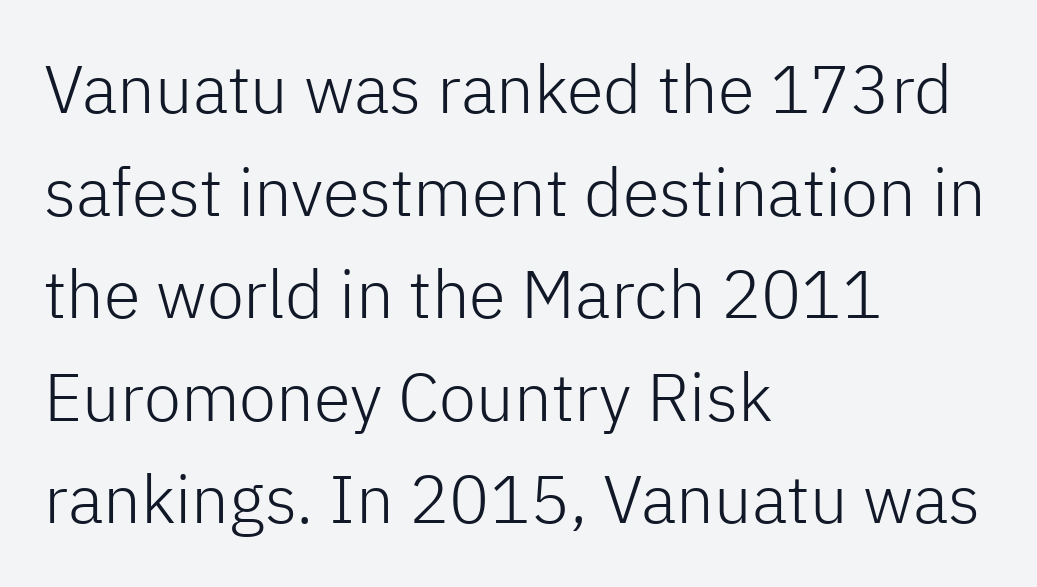
{"serif": "no", "italic": "no", "bold": "no", "weight": "light", "width": "normal", "stroke_contrast": "low", "x_height": "medium", "monospaced": "no", "underline": "no", "align": "left", "line_spacing": "normal", "line_spacing_ratio": 1.53, "letter_spacing": "normal", "letter_spacing_em": 0.0, "glyph_px": 67}
